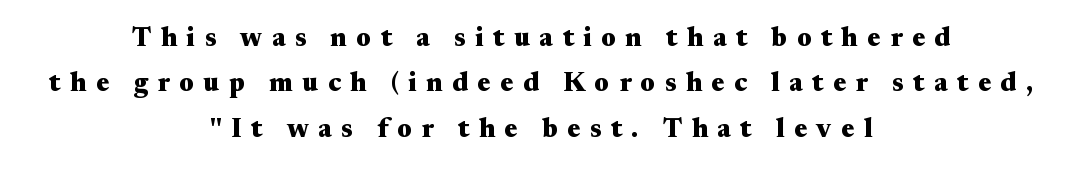
{"italic": "no", "bold": "yes", "underline": "no", "align": "center", "line_spacing": "normal", "line_spacing_ratio": 1.68, "letter_spacing": "wide", "letter_spacing_em": 0.35, "glyph_px": 27}
